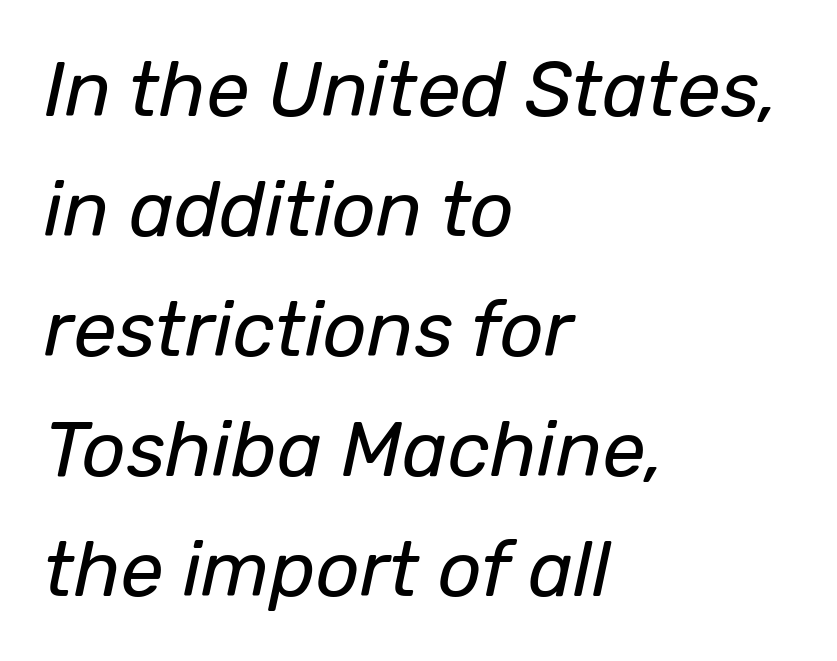
The letters sit at their default tracking, neither squeezed nor spread. Left-aligned paragraph, ragged on the right. You could not count columns in this text — the font is proportionally spaced. The zone under the glyphs is completely vacant.
